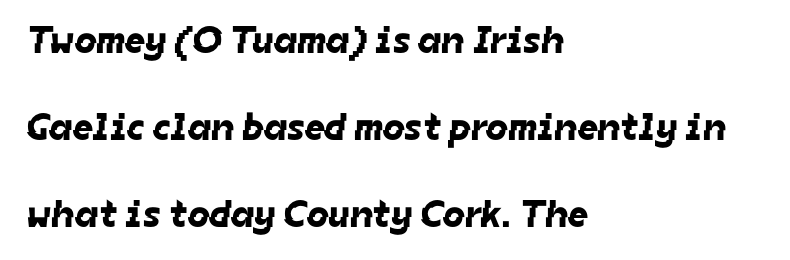
A typesetter would call this leading open, well beyond the default. Letters rest on an invisible, unmarked baseline. A classic flush-left, rag-right setting is used for this passage. Grotesque or geometric, the face here clearly has no serifs. In terms of letterspacing, this is plain default setting.
